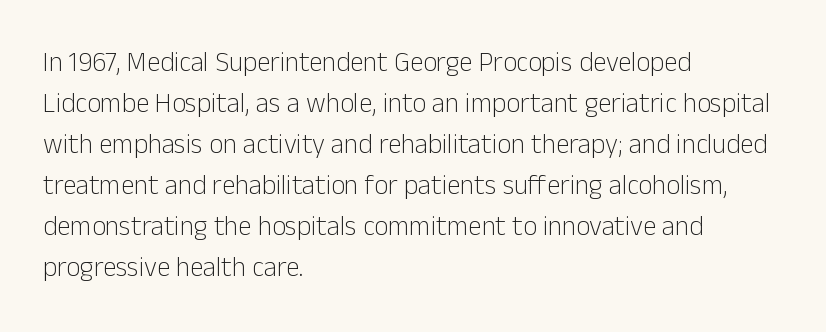
Q: Is the text bold? A: No.
Q: Is the text italic (slanted)? A: No, it is upright.
Q: Is the text underlined? A: No.
Q: How is the paragraph aligned? A: Left-aligned.
Q: Is the spacing between letters normal or unusually wide? A: Normal.
Q: Is the spacing between lines tight, normal or loose? A: Normal.
